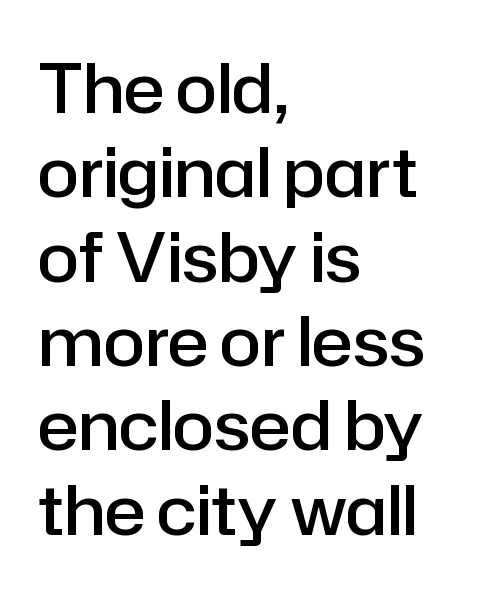
{"serif": "no", "italic": "no", "bold": "semi", "weight": "semibold", "width": "normal", "stroke_contrast": "low", "x_height": "medium", "monospaced": "no", "underline": "no", "align": "left", "line_spacing_ratio": 1.24, "letter_spacing": "normal", "letter_spacing_em": 0.0, "glyph_px": 68}
